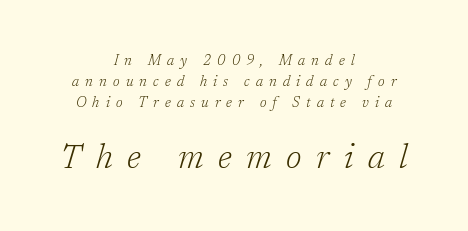
{"serif": "yes", "italic": "yes", "lean": "right", "slant_degrees": 17, "bold": "no", "weight": "light", "width": "normal", "stroke_contrast": "low", "x_height": "medium", "monospaced": "no", "underline": "no", "align": "center", "line_spacing": "normal", "line_spacing_ratio": 1.49, "letter_spacing": "wide", "letter_spacing_em": 0.44, "larger_block": "second", "size_ratio": 2.36, "glyph_px": 33}
